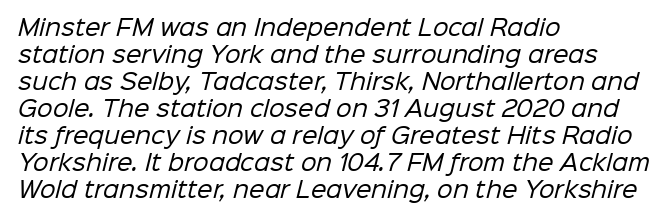
{"bold": "no", "underline": "no", "align": "left", "line_spacing_ratio": 1.23, "letter_spacing": "normal", "letter_spacing_em": 0.0, "glyph_px": 22}
